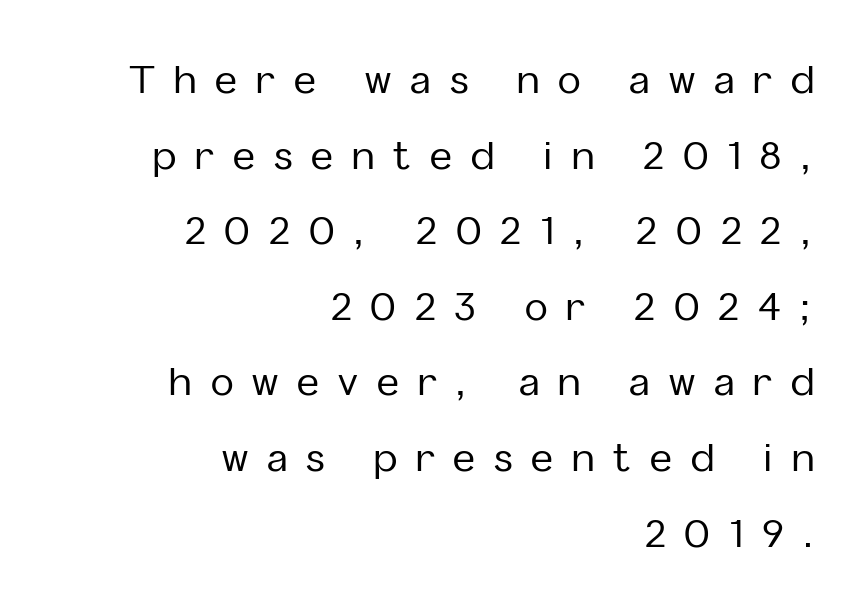
Q: Is the text italic (slanted)? A: No, it is upright.
Q: Is the typeface a serif or a sans-serif typeface? A: Sans-serif.
Q: Is the text underlined? A: No.
Q: How is the paragraph aligned? A: Right-aligned.
Q: Is the spacing between letters normal or unusually wide? A: Unusually wide.
Q: Is the spacing between lines tight, normal or loose? A: Loose.
Q: Width (condensed, normal, or wide)? A: Normal.
Q: Stroke contrast? A: Low.
Q: x-height? A: Medium.
Q: Monospaced? A: No.
